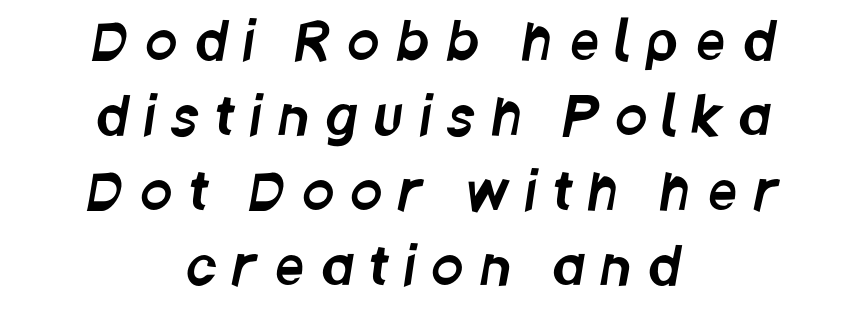
Visually the block forms a symmetrical silhouette, jagged on both flanks. The specimen omits any rule beneath the text block's lines. The tracking reads as deliberately expanded to a designer's eye. In terms of letterform style, serifs are entirely absent. Reading down the column, the eye jumps a familiar distance to each next line.
